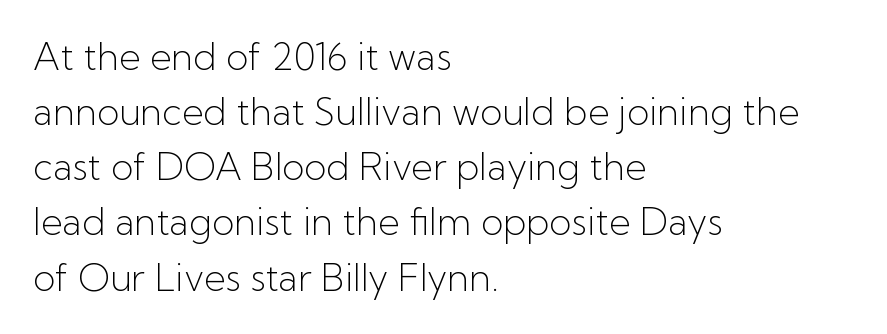
Q: Is the text bold? A: No.
Q: Is the text italic (slanted)? A: No, it is upright.
Q: Is the typeface a serif or a sans-serif typeface? A: Sans-serif.
Q: Is the text underlined? A: No.
Q: How is the paragraph aligned? A: Left-aligned.
Q: Is the spacing between letters normal or unusually wide? A: Normal.
Q: Is the spacing between lines tight, normal or loose? A: Normal.
Q: Width (condensed, normal, or wide)? A: Normal.
Q: Stroke contrast? A: Low.
Q: x-height? A: Medium.
Q: Monospaced? A: No.
